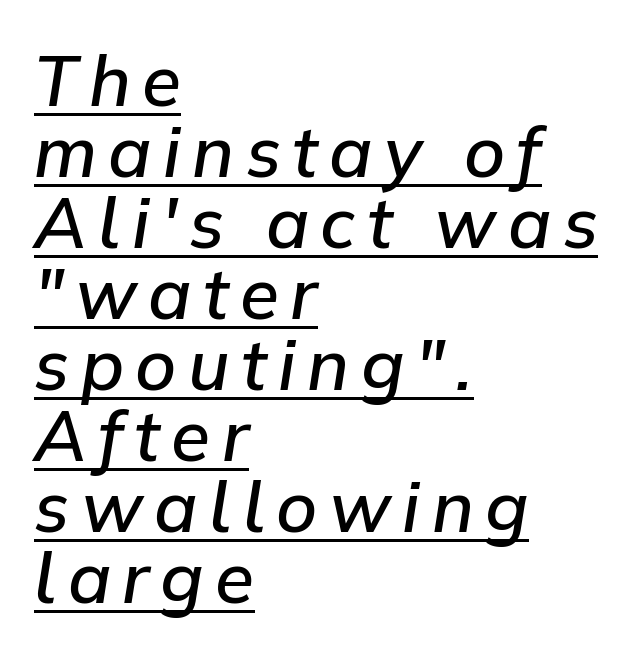
The image shows 71 px semibold type, italic (leaning right); set left-aligned, tight line spacing (1.0x), underlined; low stroke contrast and a medium x-height.
